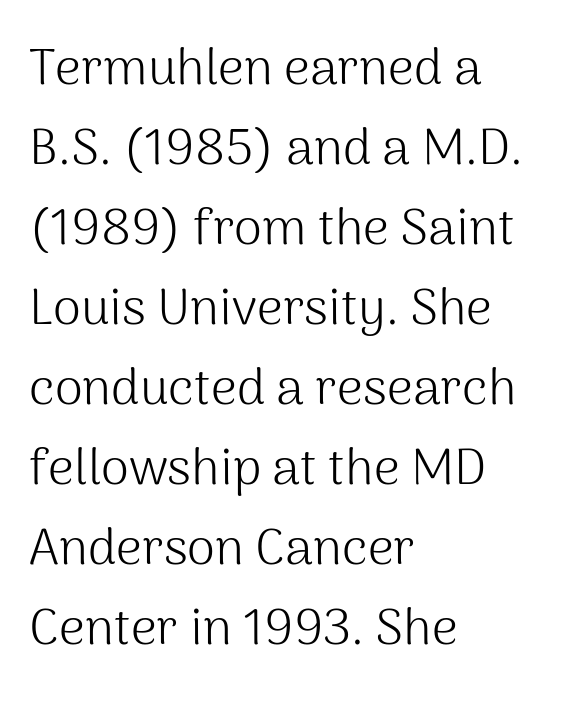
Q: Is the text bold? A: No.
Q: Is the text italic (slanted)? A: No, it is upright.
Q: Is the typeface a serif or a sans-serif typeface? A: Sans-serif.
Q: Is the text underlined? A: No.
Q: How is the paragraph aligned? A: Left-aligned.
Q: Is the spacing between letters normal or unusually wide? A: Normal.
Q: Is the spacing between lines tight, normal or loose? A: Normal.
Q: Width (condensed, normal, or wide)? A: Normal.
Q: Stroke contrast? A: Medium.
Q: x-height? A: Medium.
Q: Monospaced? A: No.
